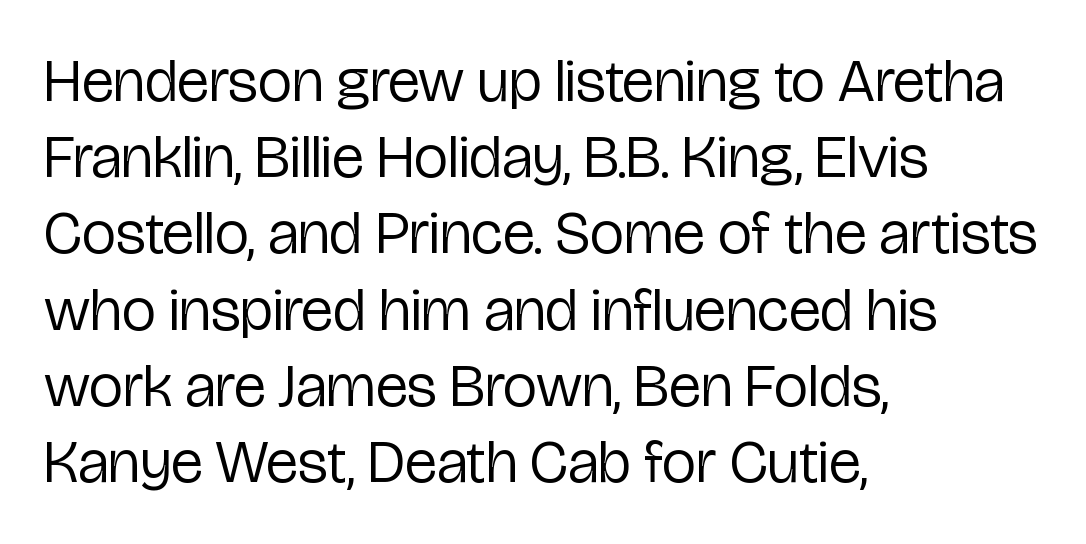
In CSS terms this would be text-align: left. Students, observe: this is what conventionally led text looks like. Serif or sans? Sans — the stroke terminals are bare. Glyph-to-glyph distance matches everyday printed text. These lines are rendered in a variable-pitch font.
